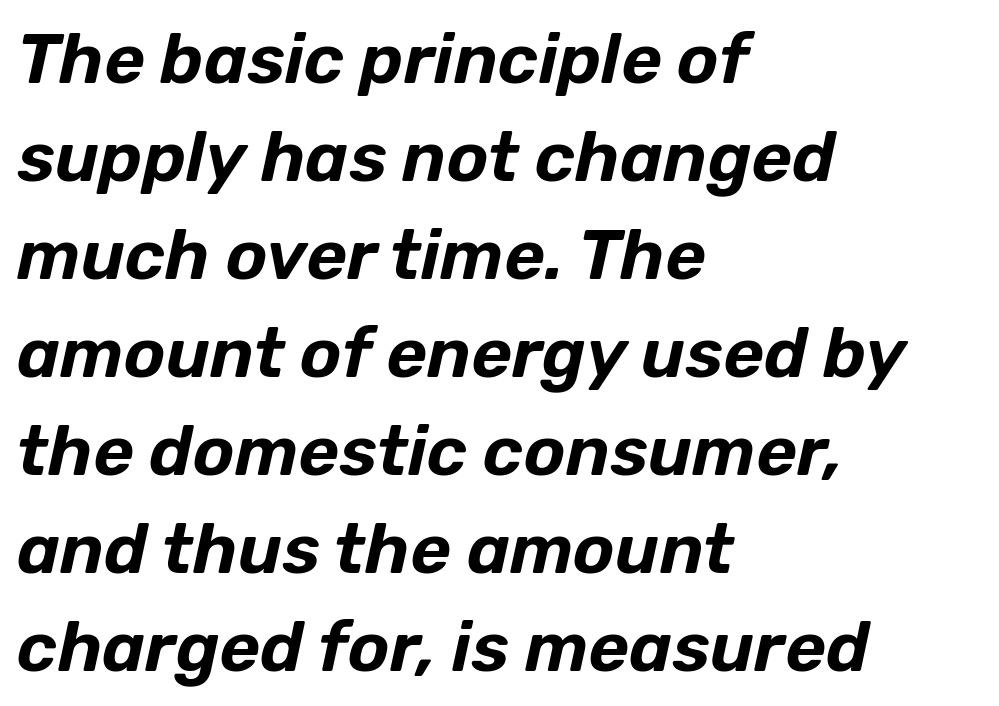
The image shows 70 px text type, italic (leaning right); set left-aligned, normal line spacing (1.4x), normal letter spacing, not underlined; low stroke contrast and a medium x-height.
